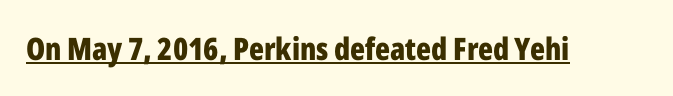
The image shows 31 px bold, condensed sans-serif type, upright; set normal letter spacing, underlined; low stroke contrast and a medium x-height.
